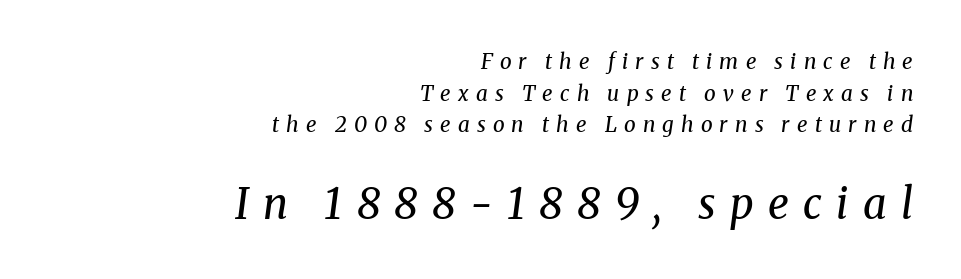
{"serif": "yes", "italic": "yes", "lean": "right", "slant_degrees": 8, "bold": "no", "weight": "regular", "width": "normal", "stroke_contrast": "medium", "x_height": "medium", "monospaced": "no", "underline": "no", "align": "right", "line_spacing": "normal", "line_spacing_ratio": 1.51, "letter_spacing": "wide", "letter_spacing_em": 0.34, "larger_block": "second", "size_ratio": 2.0, "glyph_px": 42}
